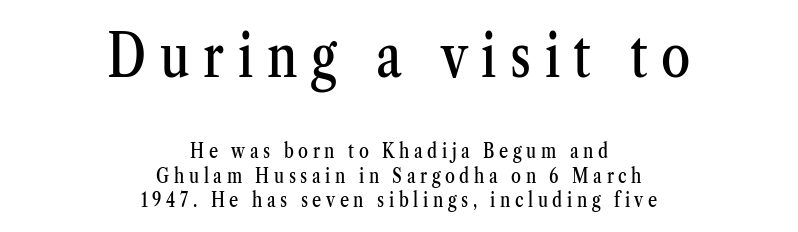
Q: Is the text italic (slanted)? A: No, it is upright.
Q: Is the typeface a serif or a sans-serif typeface? A: Serif.
Q: Is the text underlined? A: No.
Q: How is the paragraph aligned? A: Centered.
Q: Is the spacing between letters normal or unusually wide? A: Unusually wide.
Q: Which block of text is set in a larger size, the first (top) or the second (bottom)? A: The first (top) one.
Q: Width (condensed, normal, or wide)? A: Condensed.
Q: Stroke contrast? A: Medium.
Q: x-height? A: Medium.
Q: Monospaced? A: No.
